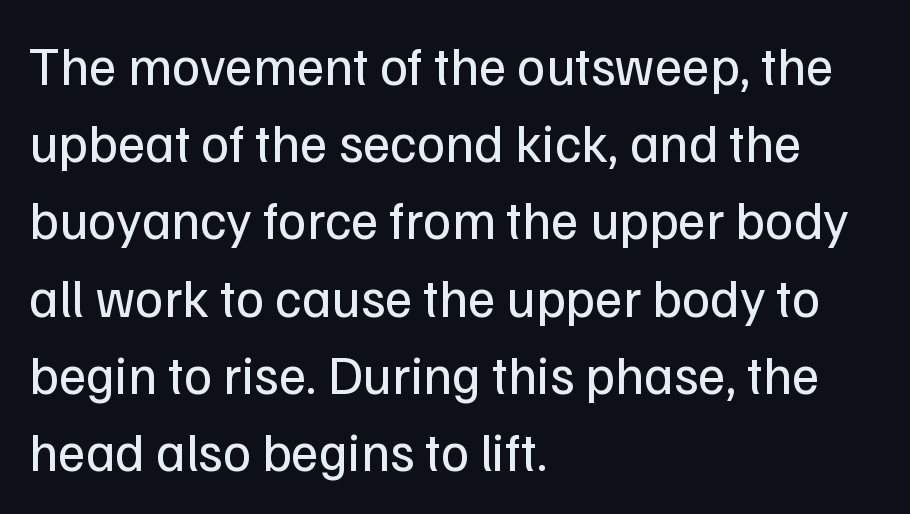
Q: Is the text bold? A: No.
Q: Is the text italic (slanted)? A: No, it is upright.
Q: Is the typeface a serif or a sans-serif typeface? A: Sans-serif.
Q: Is the text underlined? A: No.
Q: How is the paragraph aligned? A: Left-aligned.
Q: Is the spacing between letters normal or unusually wide? A: Normal.
Q: Is the spacing between lines tight, normal or loose? A: Normal.
Q: Width (condensed, normal, or wide)? A: Normal.
Q: Stroke contrast? A: Low.
Q: x-height? A: Medium.
Q: Monospaced? A: No.
